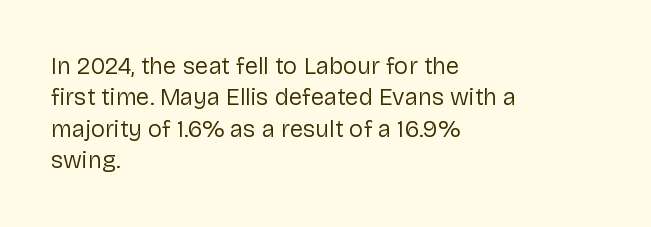
What stands out about the letter spacing? Nothing — it is the standard amount. Unmarked baselines from the first word to the last. The rendering anchors every line to the left-hand side. Regarding leading, the lines here are spaced in the standard way. Compared with a typical body face, this is equally light or lighter still. In terms of posture, this sample is upright.
